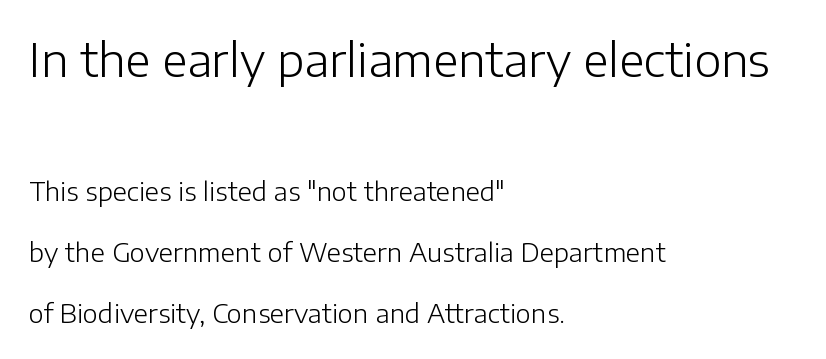
Q: Is the text bold? A: No.
Q: Is the text italic (slanted)? A: No, it is upright.
Q: Is the typeface a serif or a sans-serif typeface? A: Sans-serif.
Q: Is the text underlined? A: No.
Q: How is the paragraph aligned? A: Left-aligned.
Q: Is the spacing between letters normal or unusually wide? A: Normal.
Q: Is the spacing between lines tight, normal or loose? A: Loose.
Q: Which block of text is set in a larger size, the first (top) or the second (bottom)? A: The first (top) one.
Q: Width (condensed, normal, or wide)? A: Normal.
Q: Stroke contrast? A: Low.
Q: x-height? A: Medium.
Q: Monospaced? A: No.
